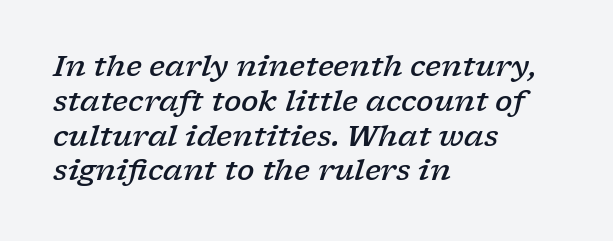
Check the space under the baseline: it is left empty. The ragged edge is on the right, which tells us the setting is flush left. Serif or sans? Serif — the stroke terminals have little feet. Is this a fixed-width face? No — the glyphs have proportional, varying widths.
